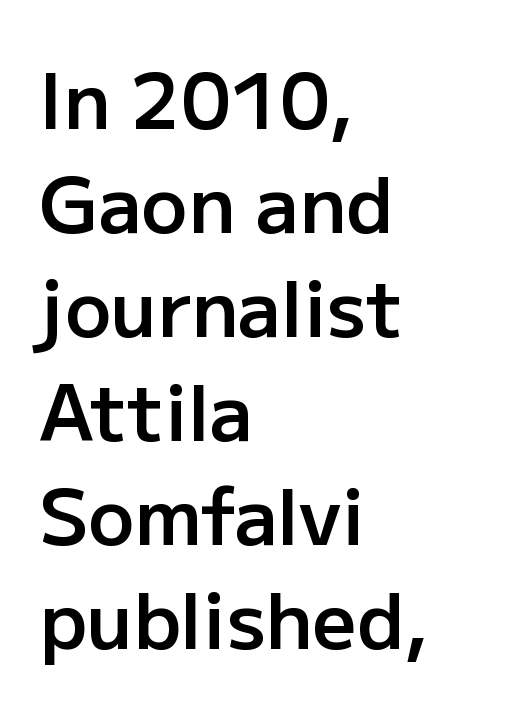
The image shows 77 px semibold sans-serif type, upright; set left-aligned, normal line spacing (1.35x), normal letter spacing, not underlined; low stroke contrast and a medium x-height.
